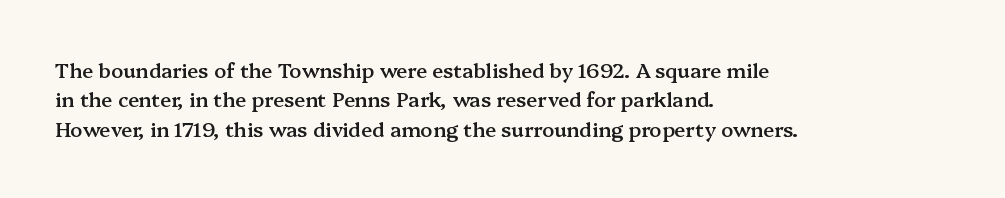
Q: Is the text bold? A: Semi-bold.
Q: Is the text italic (slanted)? A: No, it is upright.
Q: Is the text underlined? A: No.
Q: How is the paragraph aligned? A: Left-aligned.
Q: Is the spacing between letters normal or unusually wide? A: Normal.
Q: Is the spacing between lines tight, normal or loose? A: Normal.
